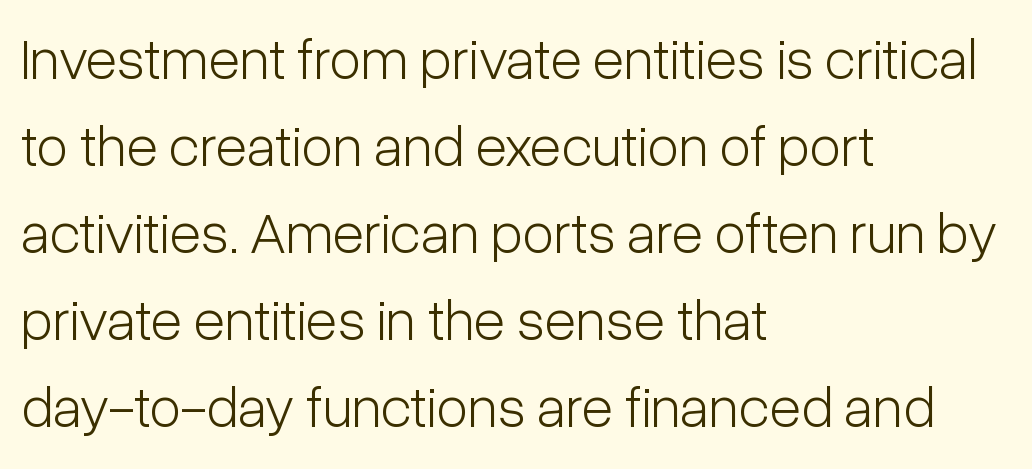
{"serif": "no", "italic": "no", "bold": "no", "weight": "light", "width": "condensed", "stroke_contrast": "low", "x_height": "medium", "monospaced": "no", "underline": "no", "align": "left", "line_spacing": "normal", "line_spacing_ratio": 1.5, "letter_spacing": "normal", "letter_spacing_em": 0.0, "glyph_px": 58}
